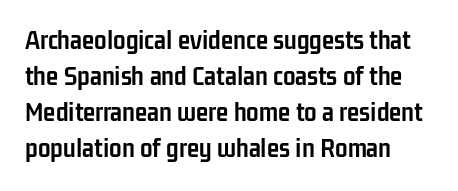
The image shows 28 px semibold, condensed sans-serif type, upright; set left-aligned, normal line spacing (1.29x), normal letter spacing, not underlined; low stroke contrast and a medium x-height.
